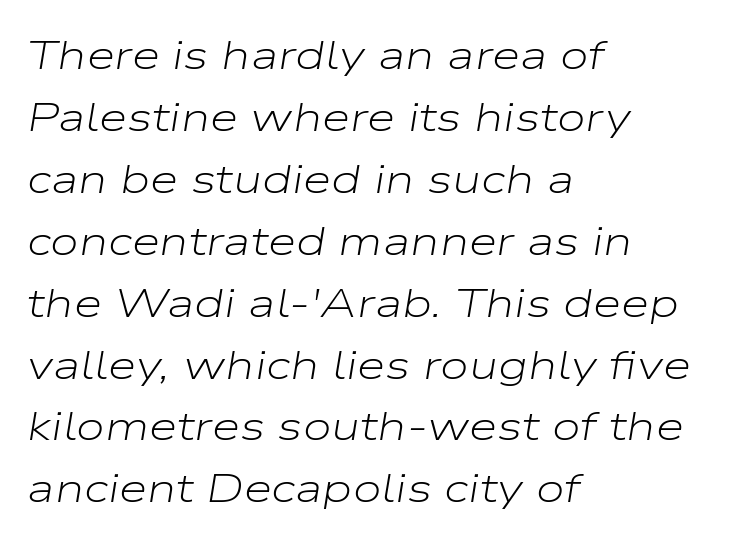
{"italic": "yes", "lean": "right", "slant_degrees": 9, "bold": "no", "weight": "light", "width": "wide", "stroke_contrast": "low", "x_height": "medium", "monospaced": "no", "underline": "no", "align": "left", "line_spacing": "normal", "line_spacing_ratio": 1.51, "letter_spacing": "normal", "letter_spacing_em": 0.0, "glyph_px": 41}
